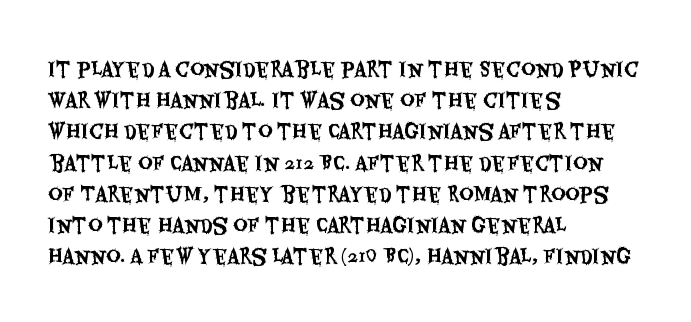
You could call the tracking neutral — neither tight nor loose. No italicization has been applied; the sample stays upright. Just letters on the line, the space beneath them empty. Compared with typical paragraphs, the rows here are spaced about the same.
